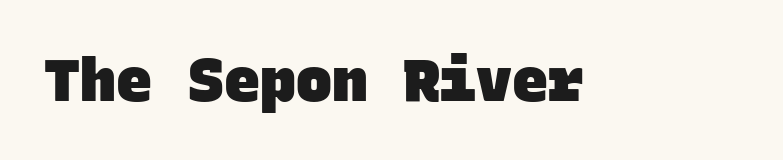
Q: Is the text bold? A: Yes.
Q: Is the typeface a serif or a sans-serif typeface? A: Sans-serif.
Q: Is the text underlined? A: No.
Q: Is the spacing between letters normal or unusually wide? A: Normal.
Q: Width (condensed, normal, or wide)? A: Normal.
Q: Stroke contrast? A: Low.
Q: x-height? A: Large.
Q: Monospaced? A: Yes.
